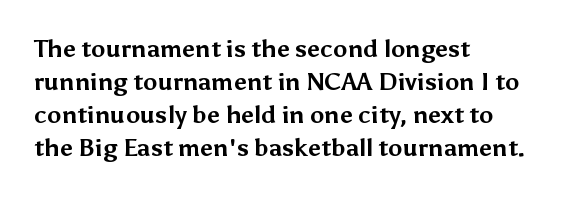
The image shows 24 px bold type, upright; set left-aligned, normal line spacing (1.38x), normal letter spacing, not underlined.
